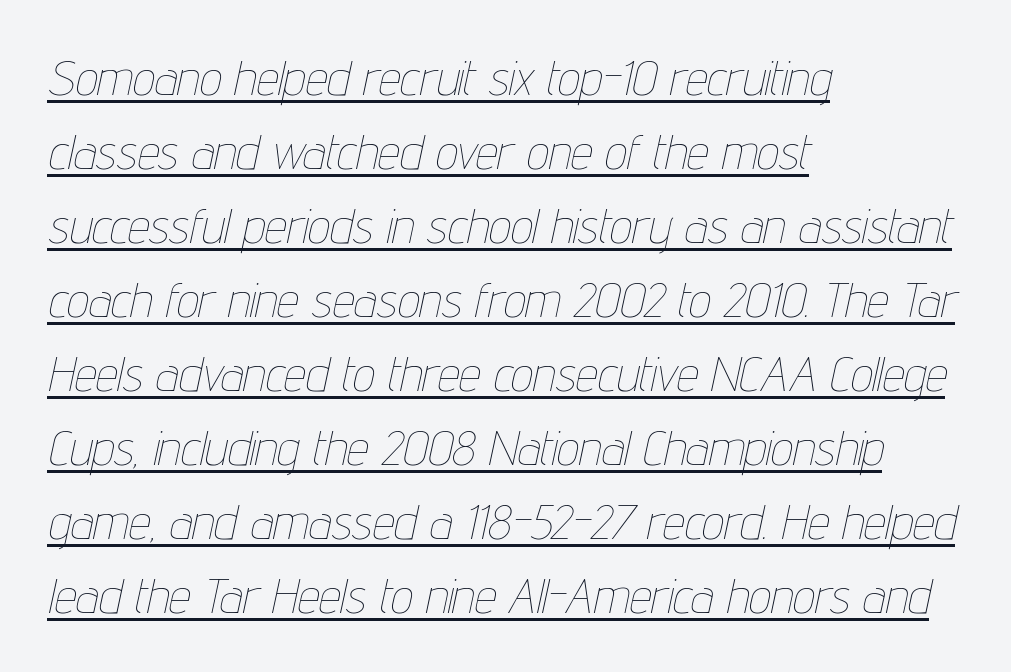
A typesetter would call this proportional, since set widths differ per character. The compositor pushed each line to the left boundary. Every character sits at an angle, as italics do. How would I describe the line gaps? Plain and ordinary. Weight: in the light-to-regular range.
